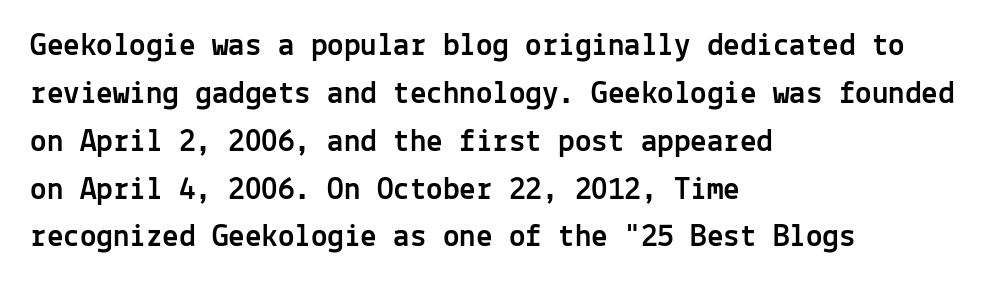
{"serif": "no", "italic": "no", "width": "normal", "x_height": "medium", "monospaced": "yes", "underline": "no", "align": "left", "line_spacing": "normal", "line_spacing_ratio": 1.45, "letter_spacing": "normal", "letter_spacing_em": 0.0, "glyph_px": 33}
